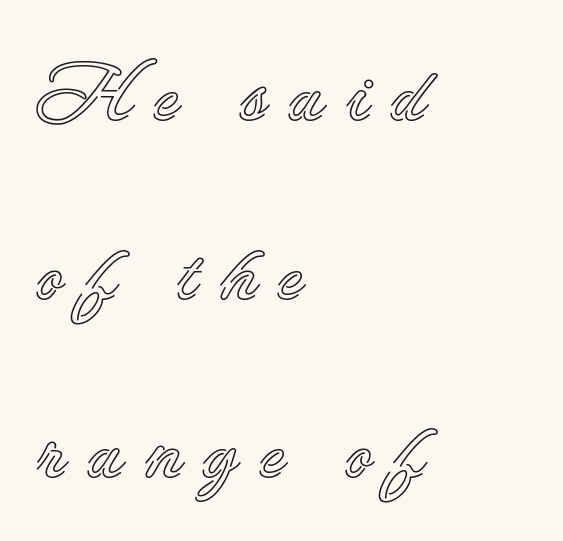
The image shows 79 px text type; set left-aligned, loose line spacing (2.26x), unusually wide letter spacing (+0.26 em), not underlined; a small x-height.
